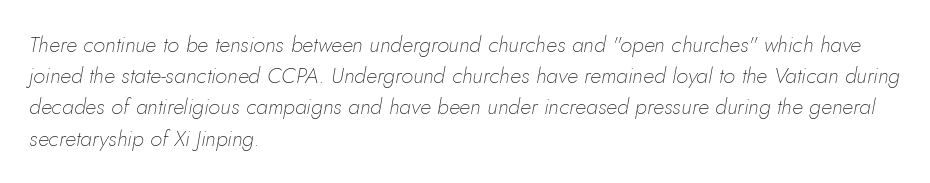
The image shows 22 px text type, italic (leaning right); set left-aligned, normal line spacing (1.42x), normal letter spacing, not underlined.
